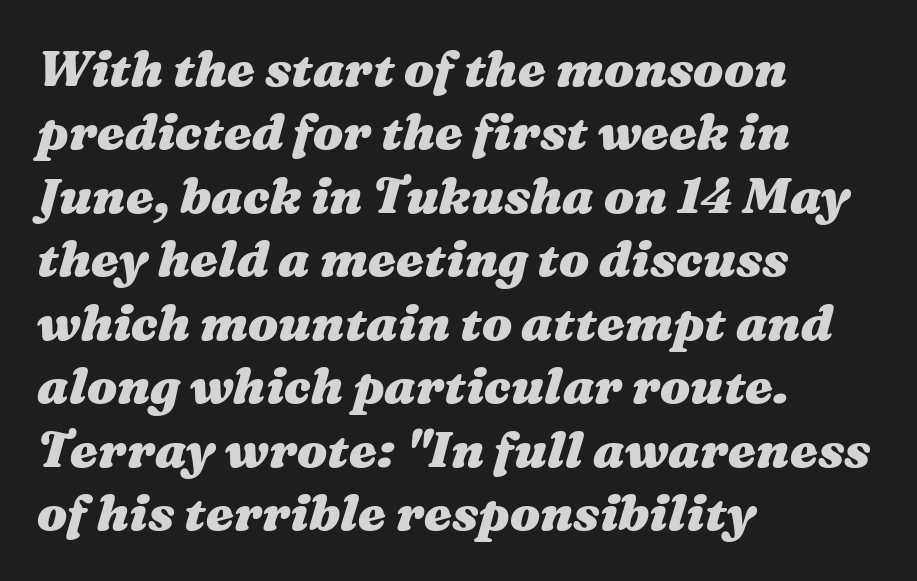
{"italic": "yes", "lean": "right", "slant_degrees": 16, "bold": "yes", "weight": "heavy", "width": "wide", "stroke_contrast": "medium", "x_height": "medium", "monospaced": "no", "underline": "no", "align": "left", "line_spacing": "normal", "line_spacing_ratio": 1.27, "letter_spacing": "normal", "letter_spacing_em": 0.0, "glyph_px": 50}
